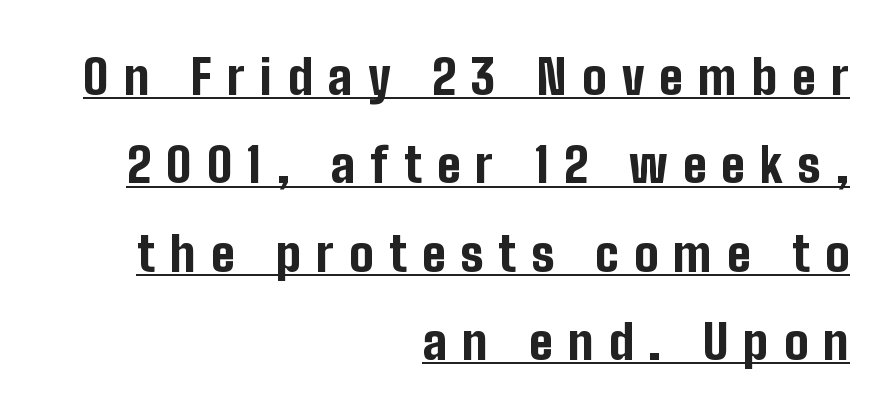
Q: Is the text bold? A: Yes.
Q: Is the text italic (slanted)? A: No, it is upright.
Q: Is the typeface a serif or a sans-serif typeface? A: Sans-serif.
Q: Is the text underlined? A: Yes.
Q: How is the paragraph aligned? A: Right-aligned.
Q: Is the spacing between letters normal or unusually wide? A: Unusually wide.
Q: Width (condensed, normal, or wide)? A: Condensed.
Q: Stroke contrast? A: Low.
Q: x-height? A: Medium.
Q: Monospaced? A: No.
